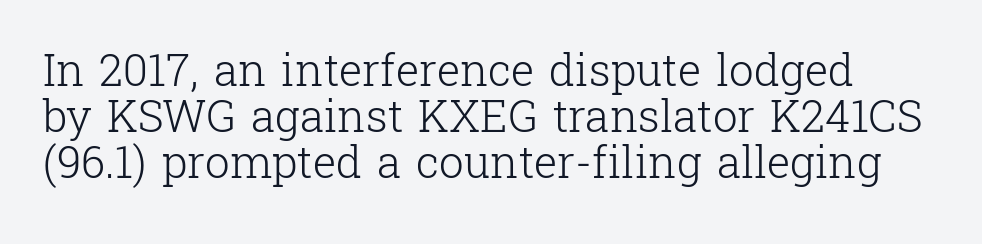
Line spacing here is tight. These lines are rendered in a variable-pitch font. This is serif lettering, the kind often seen in printed books. Words appear dense and cohesive because spacing is normal.
